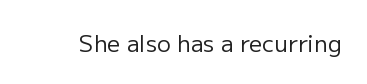
{"italic": "no", "bold": "no", "underline": "no", "letter_spacing": "normal", "letter_spacing_em": 0.0, "glyph_px": 23}
